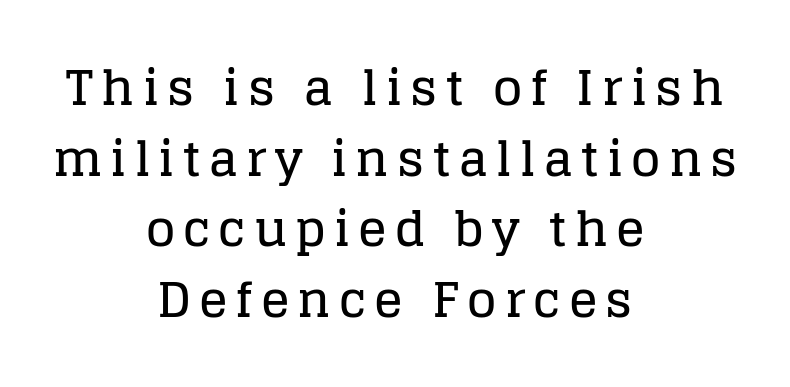
Q: Is the text italic (slanted)? A: No, it is upright.
Q: Is the typeface a serif or a sans-serif typeface? A: Serif.
Q: Is the text underlined? A: No.
Q: How is the paragraph aligned? A: Centered.
Q: Is the spacing between lines tight, normal or loose? A: Normal.
Q: Width (condensed, normal, or wide)? A: Normal.
Q: Stroke contrast? A: Low.
Q: x-height? A: Large.
Q: Monospaced? A: No.
